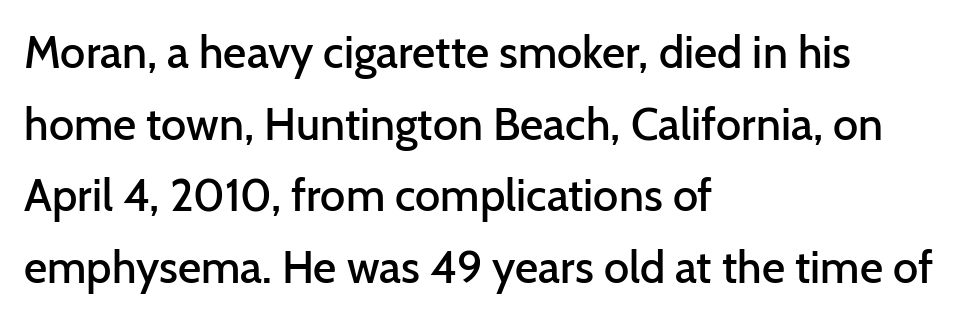
Q: Is the text bold? A: Semi-bold.
Q: Is the text italic (slanted)? A: No, it is upright.
Q: Is the typeface a serif or a sans-serif typeface? A: Sans-serif.
Q: Is the text underlined? A: No.
Q: How is the paragraph aligned? A: Left-aligned.
Q: Is the spacing between letters normal or unusually wide? A: Normal.
Q: Is the spacing between lines tight, normal or loose? A: Normal.
Q: Width (condensed, normal, or wide)? A: Normal.
Q: Stroke contrast? A: Low.
Q: x-height? A: Medium.
Q: Monospaced? A: No.
